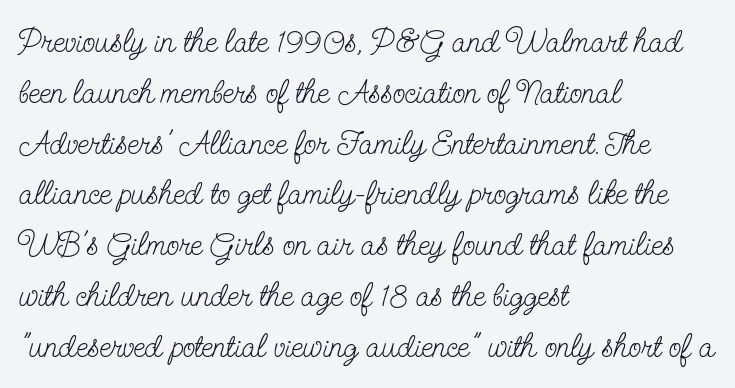
The image shows 33 px light, condensed serif type; set left-aligned, normal line spacing (1.54x), normal letter spacing, not underlined; low stroke contrast and a small x-height.
